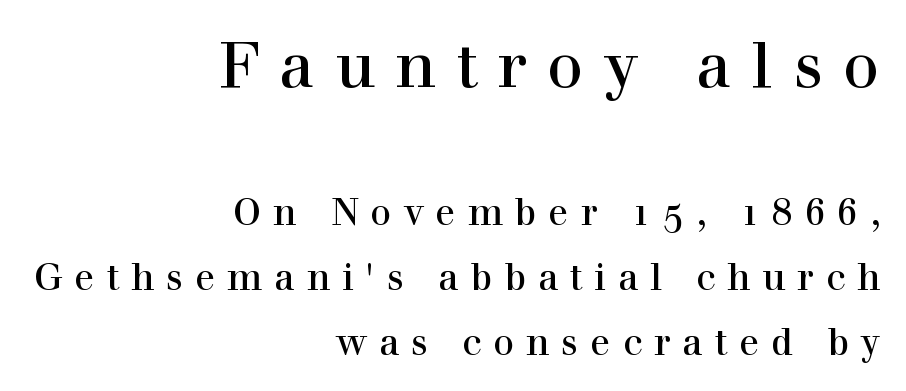
{"serif": "yes", "italic": "no", "width": "normal", "x_height": "medium", "monospaced": "no", "underline": "no", "align": "right", "line_spacing_ratio": 1.75, "letter_spacing": "wide", "letter_spacing_em": 0.32, "larger_block": "first", "size_ratio": 1.73, "glyph_px": 64}
